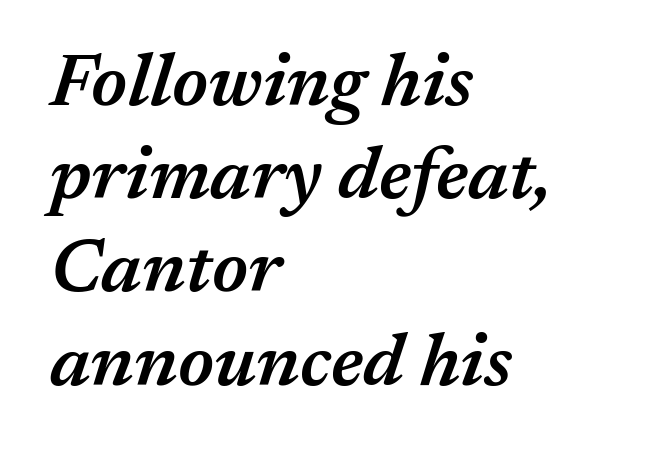
The image shows 74 px semibold type, italic (leaning right); set left-aligned, normal line spacing (1.26x), normal letter spacing, not underlined; medium stroke contrast and a medium x-height.
